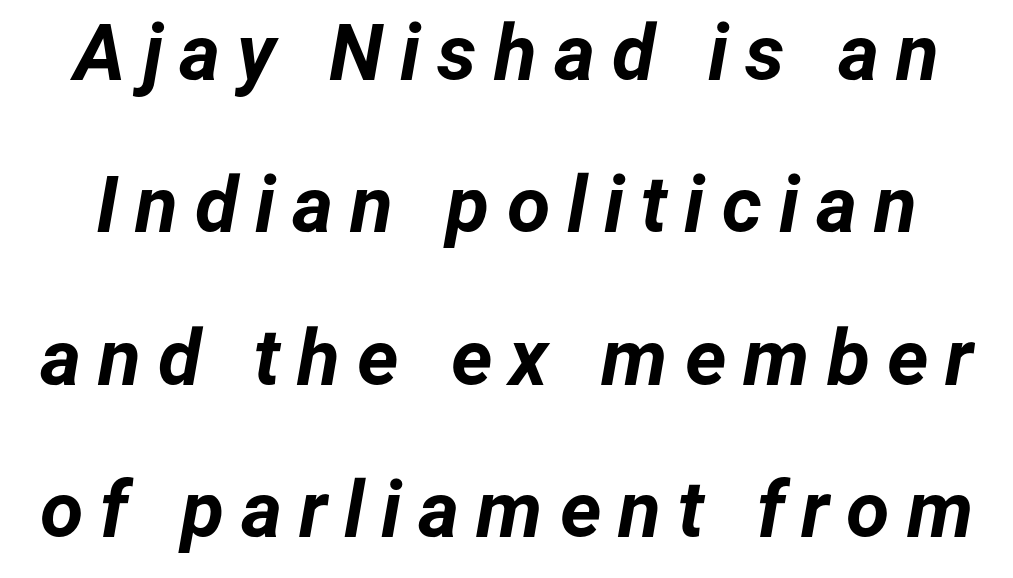
Spacing verdict: proportional, widths tailored to each character. The glyphs are unaccompanied by any horizontal stroke below them. The passage shown leans; its letterforms are oblique. Quick note: interline space is abundant. The characters look thick and weighty, a clear bold. Words appear elongated and porous because spacing is wide.
